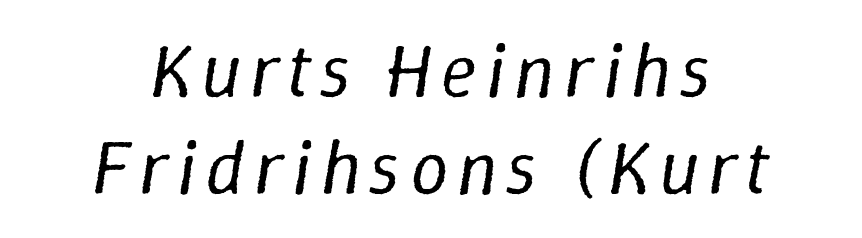
Where is the straight margin? There isn't one; the lines are centered. The passage shown is typed in a proportional face where columns would drift. The words here are not underlined. Is the type slanted? Yes — the strokes lean at a clear angle.
